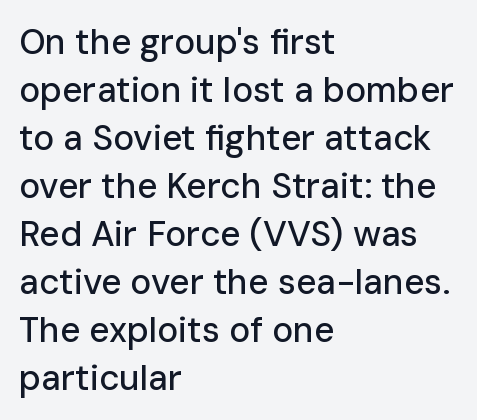
The image shows 35 px sans-serif type, upright; set left-aligned, normal line spacing (1.37x), normal letter spacing, not underlined; low stroke contrast and a medium x-height.
